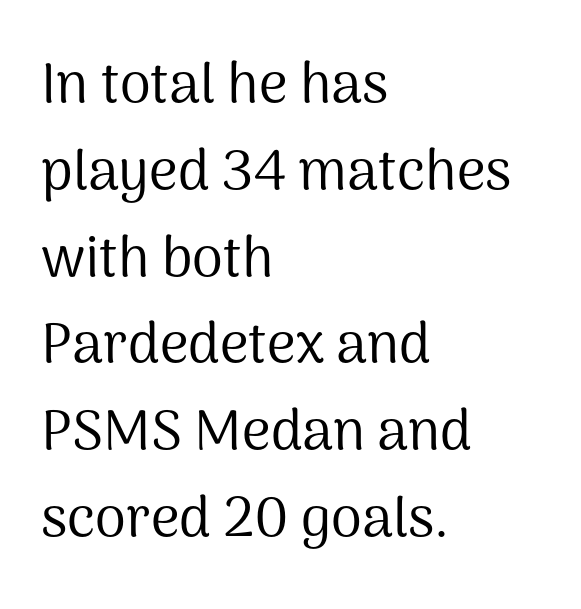
{"serif": "no", "italic": "no", "bold": "no", "weight": "regular", "width": "normal", "stroke_contrast": "medium", "x_height": "medium", "monospaced": "no", "underline": "no", "align": "left", "line_spacing": "normal", "line_spacing_ratio": 1.55, "letter_spacing": "normal", "letter_spacing_em": 0.0, "glyph_px": 56}
